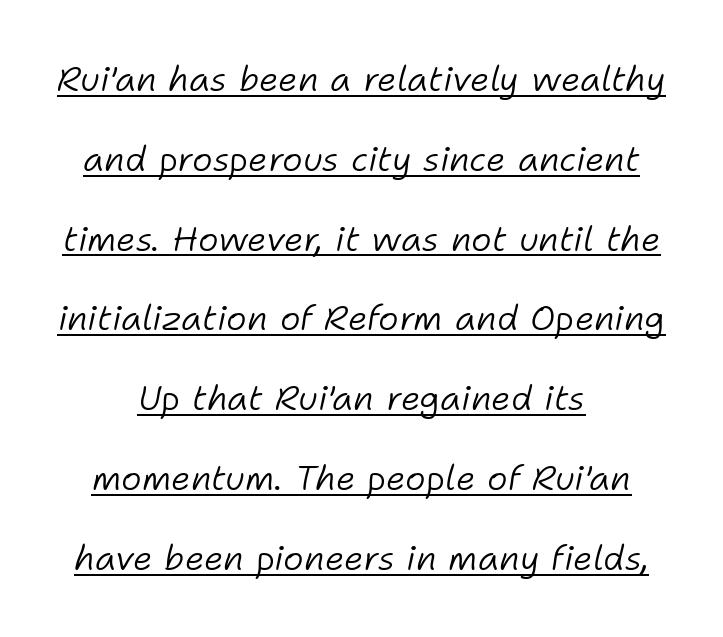
The font is comparable to plain body text, perhaps lighter. Underlining? Definitely there. Think of a printed novel: that variable character pitch is what you see here. Students, observe: this is what heavily led, spacious text looks like. Casual observation: everything's sitting right in the middle. The face used here has a pronounced slope to its letters.
